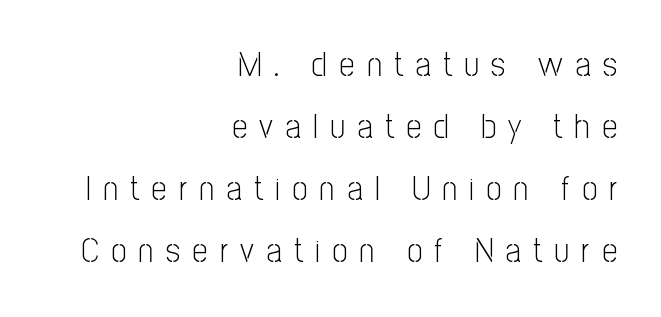
Where is the straight margin? On the right. Upright lettering throughout. This rendering features lettering with no underline. Between one letter and the next there's a generous, obvious gap. The typesetting does not lean heavy: it is not bold. Character widths vary here, with narrow letters taking less room than wide ones.
